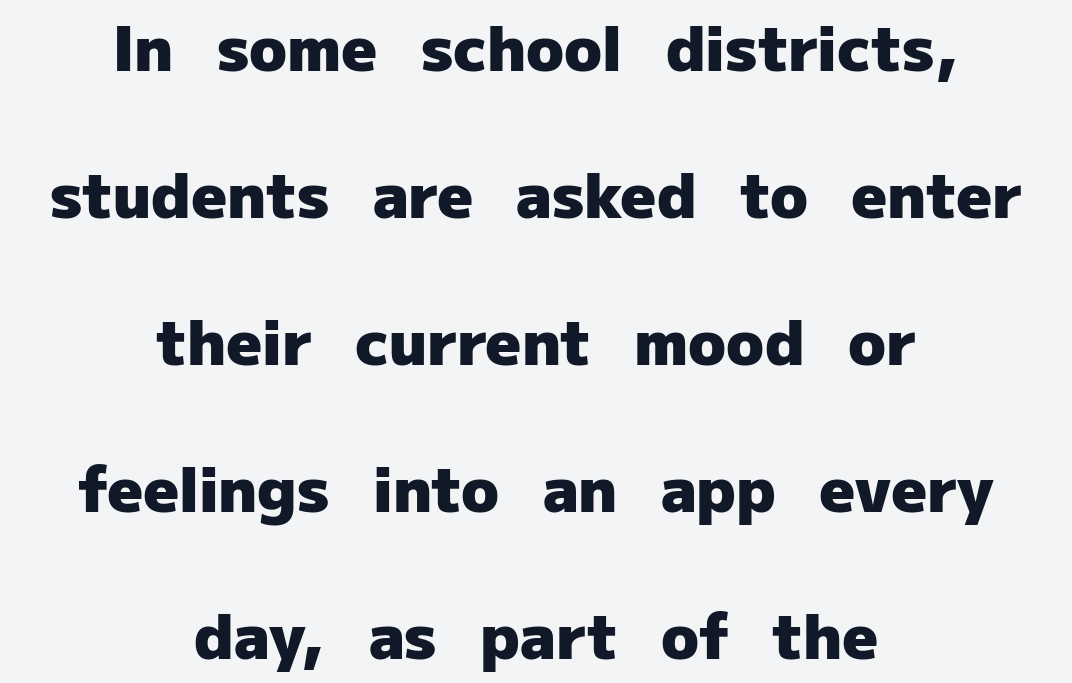
The letters advance in unequal steps, a hallmark of proportional type. If you measured baseline to baseline, you'd find a long distance. The line texture is even and compact thanks to regular tracking. Which margin do the lines hug? Neither — every line sits in the middle. Does the weight exceed regular? Yes, all the way to bold.
